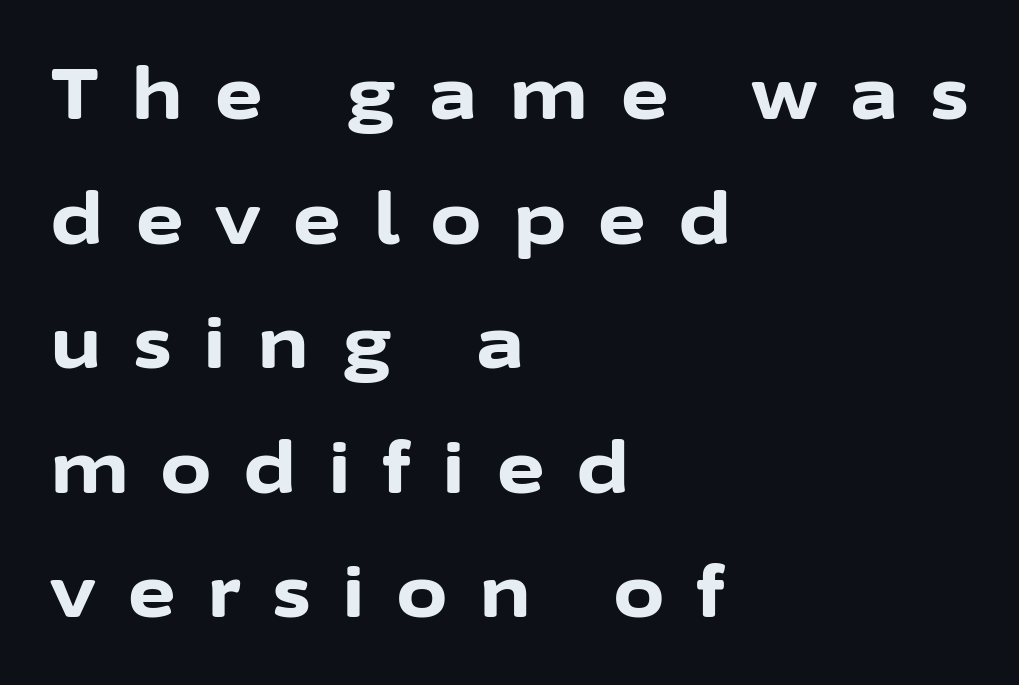
Nothing sits at the stroke ends, so this counts as sans-serif. Posture: straight, roman, zero tilt. Glyph-to-glyph distance is far greater than everyday printed text. The space beneath each line is pristine and unruled.
